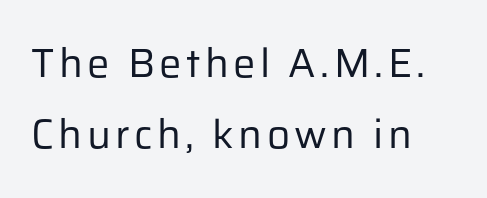
Q: Is the text bold? A: No.
Q: Is the text italic (slanted)? A: No, it is upright.
Q: Is the typeface a serif or a sans-serif typeface? A: Sans-serif.
Q: Is the text underlined? A: No.
Q: How is the paragraph aligned? A: Left-aligned.
Q: Width (condensed, normal, or wide)? A: Normal.
Q: Stroke contrast? A: Low.
Q: x-height? A: Medium.
Q: Monospaced? A: No.
